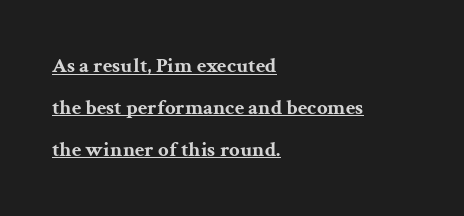
The image shows 21 px bold type, upright; set left-aligned, loose line spacing (1.99x), normal letter spacing, underlined.
